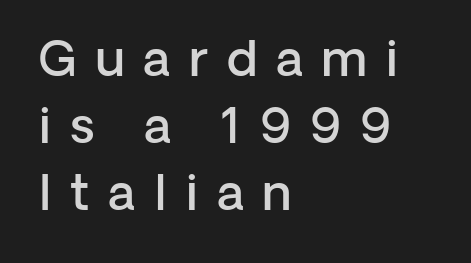
Q: Is the text bold? A: Semi-bold.
Q: Is the text italic (slanted)? A: No, it is upright.
Q: Is the typeface a serif or a sans-serif typeface? A: Sans-serif.
Q: Is the text underlined? A: No.
Q: How is the paragraph aligned? A: Left-aligned.
Q: Is the spacing between letters normal or unusually wide? A: Unusually wide.
Q: Is the spacing between lines tight, normal or loose? A: Normal.
Q: Width (condensed, normal, or wide)? A: Normal.
Q: Stroke contrast? A: Low.
Q: x-height? A: Medium.
Q: Monospaced? A: No.
